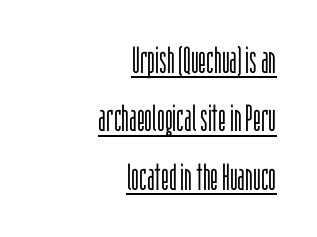
This sample uses a sans-serif face. The rendering uses a moderate line-height, typical for paragraphs. The passage is arranged like a letterhead date or caption credit — flush right. The letters sit at their default tracking, neither squeezed nor spread.
